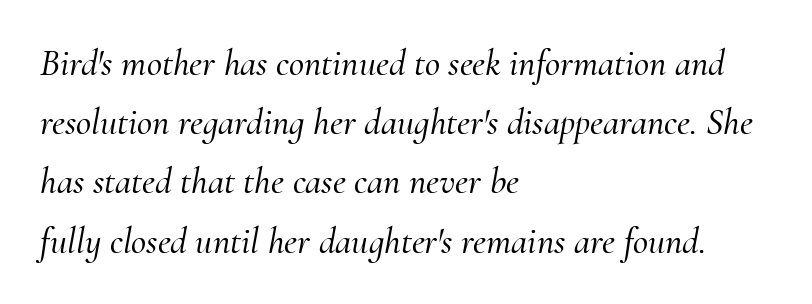
{"serif": "yes", "italic": "yes", "lean": "right", "slant_degrees": 10, "width": "normal", "stroke_contrast": "medium", "x_height": "small", "monospaced": "no", "underline": "no", "align": "left", "line_spacing": "normal", "line_spacing_ratio": 1.6, "letter_spacing": "normal", "letter_spacing_em": 0.0, "glyph_px": 37}
